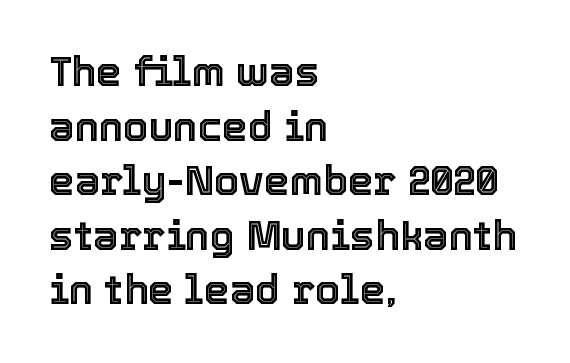
Is the block centered? No — it sits flush against the left margin. No extra tracking has been applied to these lines. The rendering uses natural spacing where letterforms have individual widths. Baseline-to-baseline distance is the conventional proportion of letter height.
